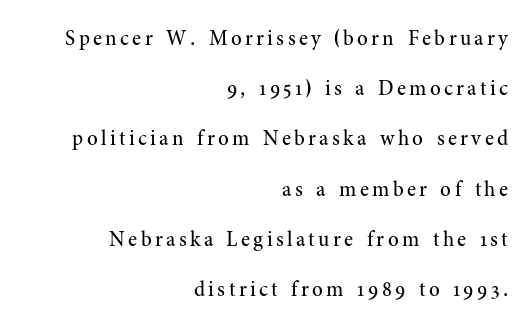
Q: Is the text bold? A: No.
Q: Is the text italic (slanted)? A: No, it is upright.
Q: Is the text underlined? A: No.
Q: How is the paragraph aligned? A: Right-aligned.
Q: Is the spacing between lines tight, normal or loose? A: Loose.
